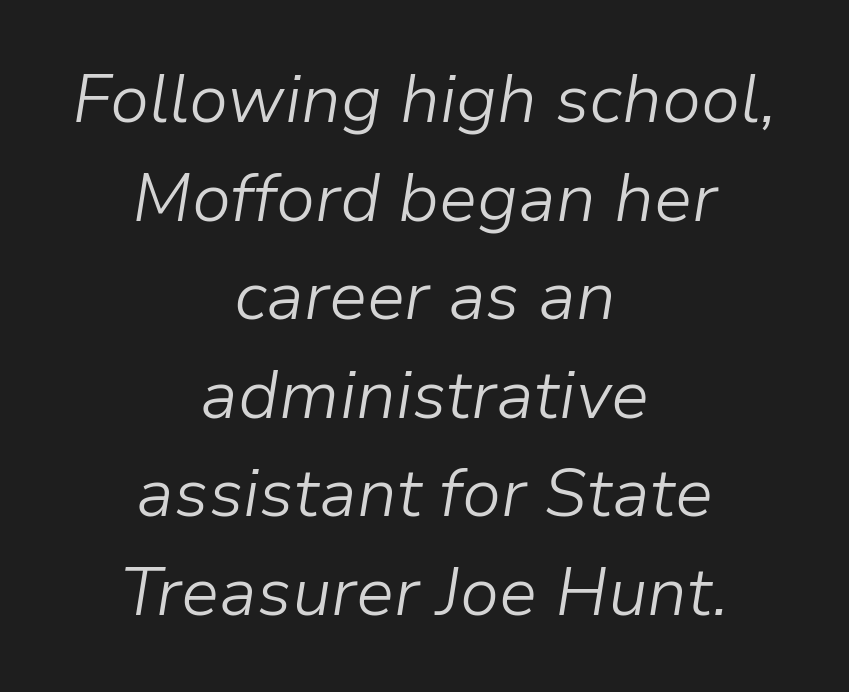
Descenders hang freely into open space. Think of a printed novel: that variable character pitch is what you see here. Each word holds together tightly as a unit, with standard inter-letter gaps. The passage shown is not bold in any degree.
